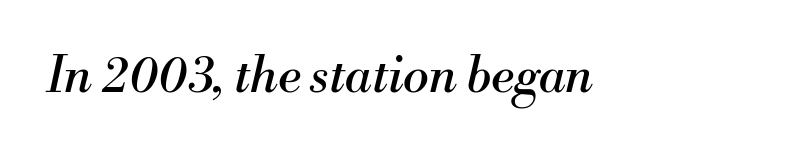
{"serif": "yes", "italic": "yes", "lean": "right", "slant_degrees": 13, "bold": "no", "weight": "regular", "width": "normal", "stroke_contrast": "medium", "x_height": "small", "monospaced": "no", "underline": "no", "letter_spacing": "normal", "letter_spacing_em": 0.0, "glyph_px": 49}
